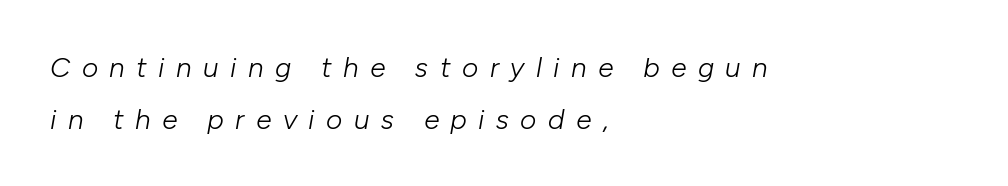
{"italic": "yes", "lean": "right", "slant_degrees": 10, "bold": "no", "weight": "light", "width": "normal", "stroke_contrast": "low", "x_height": "medium", "monospaced": "no", "underline": "no", "align": "left", "line_spacing_ratio": 1.85, "letter_spacing": "wide", "letter_spacing_em": 0.41, "glyph_px": 28}
